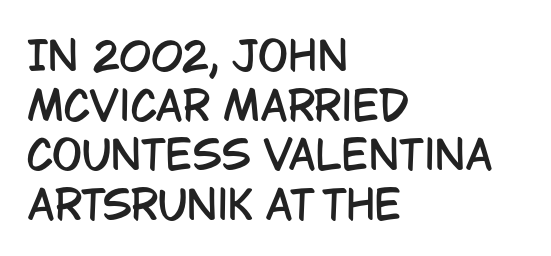
The image shows 40 px condensed sans-serif type, upright; set left-aligned, line spacing 1.24x, normal letter spacing, not underlined; low stroke contrast and a large x-height.
